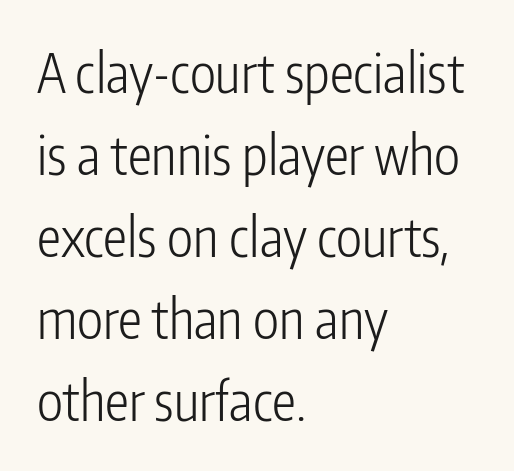
Q: Is the text bold? A: No.
Q: Is the text italic (slanted)? A: No, it is upright.
Q: Is the typeface a serif or a sans-serif typeface? A: Sans-serif.
Q: Is the text underlined? A: No.
Q: How is the paragraph aligned? A: Left-aligned.
Q: Is the spacing between letters normal or unusually wide? A: Normal.
Q: Is the spacing between lines tight, normal or loose? A: Normal.
Q: Width (condensed, normal, or wide)? A: Condensed.
Q: Stroke contrast? A: Low.
Q: x-height? A: Medium.
Q: Monospaced? A: No.
